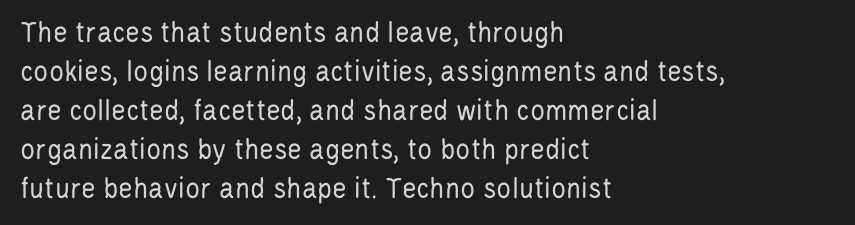
The rendering uses a moderate line-height, typical for paragraphs. The gaps between neighbouring characters are ordinary and unremarkable. The rendering uses natural spacing where letterforms have individual widths. Does the type have serifs? No, each stem ends abruptly. Weight: regular or lighter. Style check: upright.
